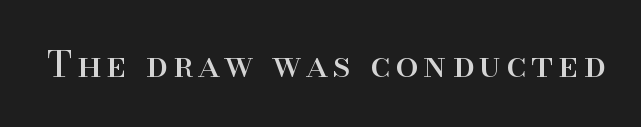
Q: Is the text bold? A: No.
Q: Is the text italic (slanted)? A: No, it is upright.
Q: Is the typeface a serif or a sans-serif typeface? A: Serif.
Q: Is the text underlined? A: No.
Q: Width (condensed, normal, or wide)? A: Normal.
Q: Stroke contrast? A: High.
Q: x-height? A: Small.
Q: Monospaced? A: No.
